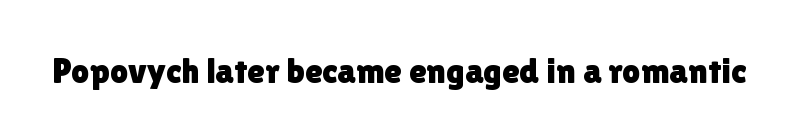
{"serif": "no", "italic": "no", "width": "normal", "x_height": "medium", "monospaced": "no", "underline": "no", "letter_spacing": "normal", "letter_spacing_em": 0.0, "glyph_px": 36}
